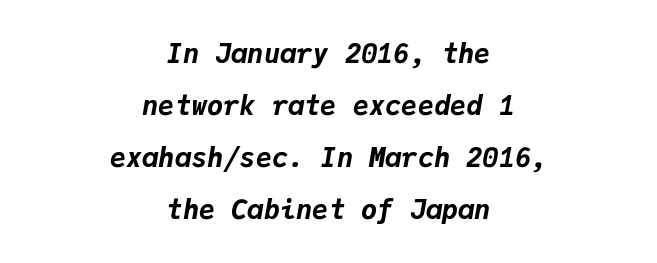
{"italic": "yes", "lean": "right", "slant_degrees": 9, "bold": "yes", "underline": "no", "align": "center", "line_spacing": "loose", "line_spacing_ratio": 1.92, "letter_spacing": "normal", "letter_spacing_em": 0.0, "glyph_px": 27}
